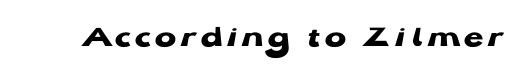
{"serif": "no", "italic": "no", "bold": "yes", "weight": "heavy", "width": "wide", "stroke_contrast": "low", "x_height": "medium", "monospaced": "no", "underline": "no", "glyph_px": 32}
